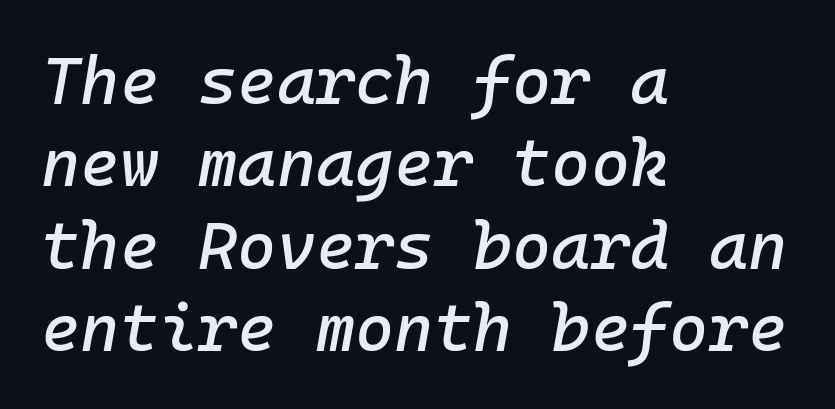
{"italic": "yes", "lean": "right", "slant_degrees": 10, "width": "normal", "stroke_contrast": "low", "x_height": "medium", "monospaced": "yes", "underline": "no", "align": "left", "line_spacing_ratio": 1.23, "letter_spacing": "normal", "letter_spacing_em": 0.0, "glyph_px": 67}
